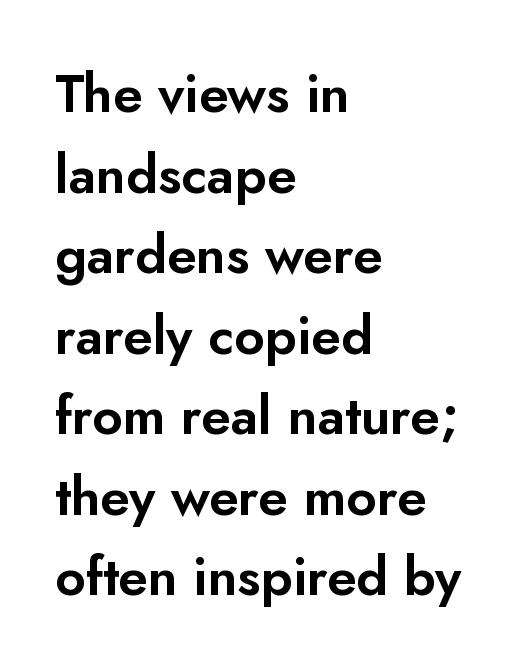
Q: Is the text italic (slanted)? A: No, it is upright.
Q: Is the typeface a serif or a sans-serif typeface? A: Sans-serif.
Q: Is the text underlined? A: No.
Q: How is the paragraph aligned? A: Left-aligned.
Q: Is the spacing between letters normal or unusually wide? A: Normal.
Q: Is the spacing between lines tight, normal or loose? A: Normal.
Q: Width (condensed, normal, or wide)? A: Normal.
Q: Stroke contrast? A: Low.
Q: x-height? A: Small.
Q: Monospaced? A: No.
